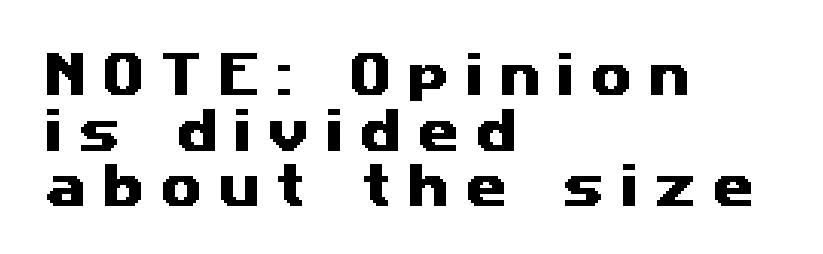
Casual observation: everything's shoved over to the left. The letterforms stand isolated, each surrounded by extra space. This rendering employs a face without finishing strokes, i.e., a sans-serif. Bare-footed words on every line. Looks like regular typesetting: each glyph gets only the width it needs.
